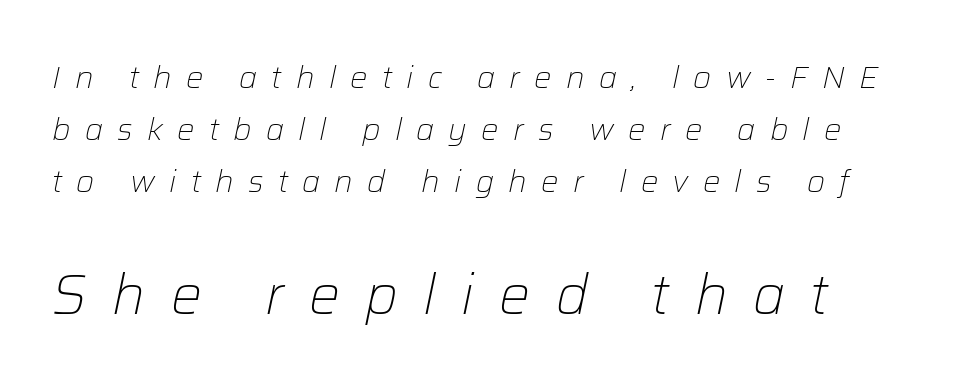
Q: Is the text bold? A: No.
Q: Is the text italic (slanted)? A: Yes, it leans right by about 12 degrees.
Q: Is the text underlined? A: No.
Q: How is the paragraph aligned? A: Left-aligned.
Q: Is the spacing between letters normal or unusually wide? A: Unusually wide.
Q: Is the spacing between lines tight, normal or loose? A: Normal.
Q: Which block of text is set in a larger size, the first (top) or the second (bottom)? A: The second (bottom) one.
Q: Width (condensed, normal, or wide)? A: Normal.
Q: Stroke contrast? A: Low.
Q: x-height? A: Medium.
Q: Monospaced? A: No.
